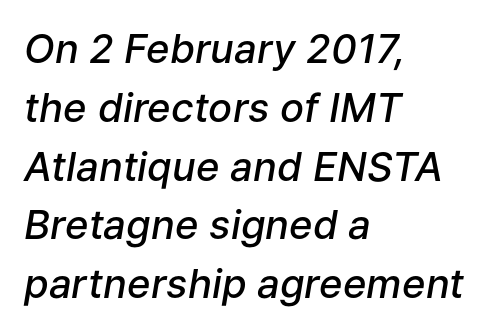
Q: Is the text bold? A: Semi-bold.
Q: Is the text italic (slanted)? A: Yes, it leans right by about 9 degrees.
Q: Is the text underlined? A: No.
Q: How is the paragraph aligned? A: Left-aligned.
Q: Is the spacing between letters normal or unusually wide? A: Normal.
Q: Is the spacing between lines tight, normal or loose? A: Normal.
Q: Width (condensed, normal, or wide)? A: Normal.
Q: Stroke contrast? A: Low.
Q: x-height? A: Medium.
Q: Monospaced? A: No.
